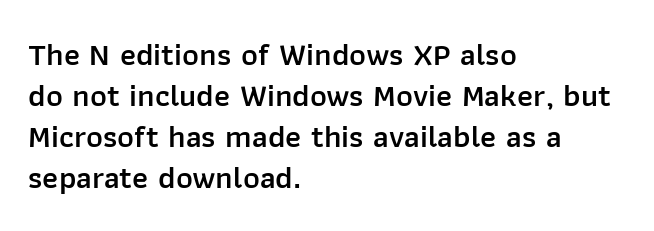
Q: Is the text bold? A: Semi-bold.
Q: Is the text italic (slanted)? A: No, it is upright.
Q: Is the typeface a serif or a sans-serif typeface? A: Sans-serif.
Q: Is the text underlined? A: No.
Q: How is the paragraph aligned? A: Left-aligned.
Q: Is the spacing between letters normal or unusually wide? A: Normal.
Q: Is the spacing between lines tight, normal or loose? A: Normal.
Q: Width (condensed, normal, or wide)? A: Normal.
Q: Stroke contrast? A: Low.
Q: x-height? A: Medium.
Q: Monospaced? A: No.
